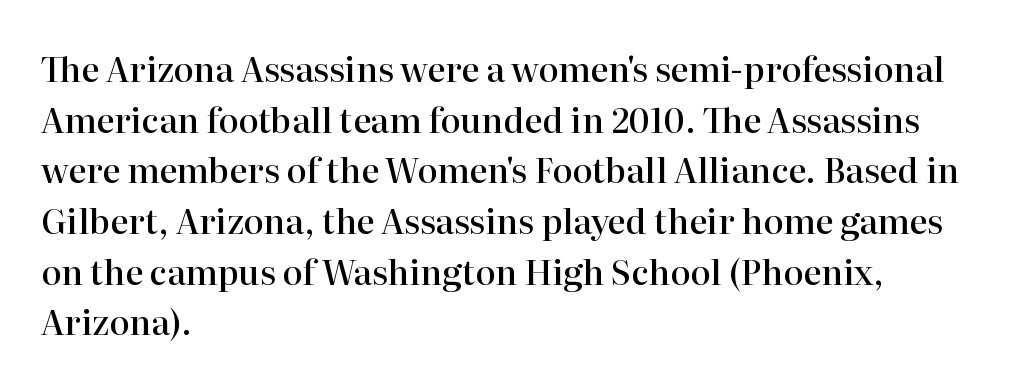
The image shows 34 px semibold serif type, upright; set left-aligned, normal line spacing (1.49x), normal letter spacing, not underlined; high stroke contrast and a medium x-height.
